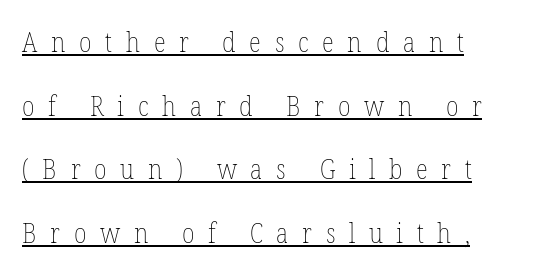
{"italic": "no", "bold": "no", "weight": "thin", "width": "condensed", "stroke_contrast": "low", "x_height": "medium", "monospaced": "no", "underline": "yes", "align": "left", "line_spacing": "loose", "line_spacing_ratio": 2.27, "letter_spacing": "wide", "letter_spacing_em": 0.49, "glyph_px": 28}
